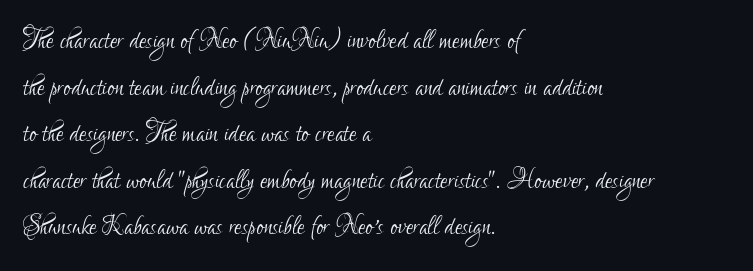
The rendering uses natural spacing where letterforms have individual widths. Underline: absent. Counters stay open thanks to moderate or lighter strokes. Leading matches the norm, producing a regular column.
